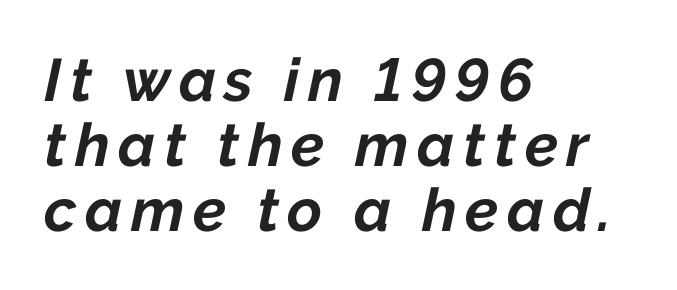
{"italic": "yes", "lean": "right", "slant_degrees": 12, "bold": "yes", "weight": "bold", "width": "normal", "stroke_contrast": "low", "x_height": "medium", "monospaced": "no", "underline": "no", "align": "left", "line_spacing": "tight", "line_spacing_ratio": 1.08, "glyph_px": 60}
